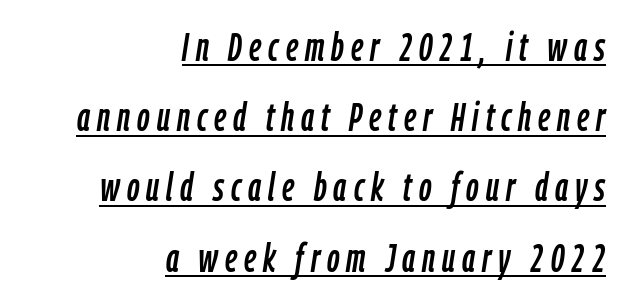
Q: Is the text italic (slanted)? A: Yes, it leans right by about 9 degrees.
Q: Is the text underlined? A: Yes.
Q: How is the paragraph aligned? A: Right-aligned.
Q: Width (condensed, normal, or wide)? A: Condensed.
Q: Stroke contrast? A: Low.
Q: x-height? A: Medium.
Q: Monospaced? A: No.
